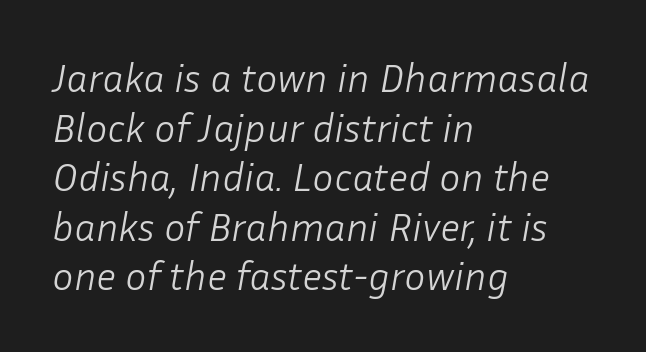
Leftover space on each line is placed entirely after the last word. Is this a heavy cut? Hardly; it is regular or lighter. Rule under the text: the space is simply empty. Inter-character spacing is left at the font's built-in metrics.
